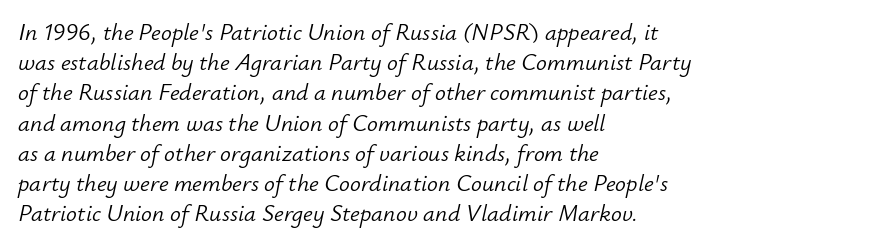
{"italic": "yes", "lean": "right", "slant_degrees": 12, "bold": "no", "underline": "no", "align": "left", "line_spacing": "normal", "line_spacing_ratio": 1.26, "letter_spacing": "normal", "letter_spacing_em": 0.0, "glyph_px": 24}
